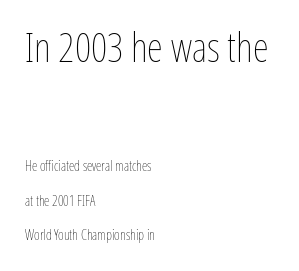
{"italic": "no", "bold": "no", "weight": "thin", "width": "condensed", "stroke_contrast": "low", "x_height": "medium", "monospaced": "no", "underline": "no", "align": "left", "line_spacing": "loose", "line_spacing_ratio": 2.45, "letter_spacing": "normal", "letter_spacing_em": 0.0, "larger_block": "first", "size_ratio": 2.93, "glyph_px": 41}
